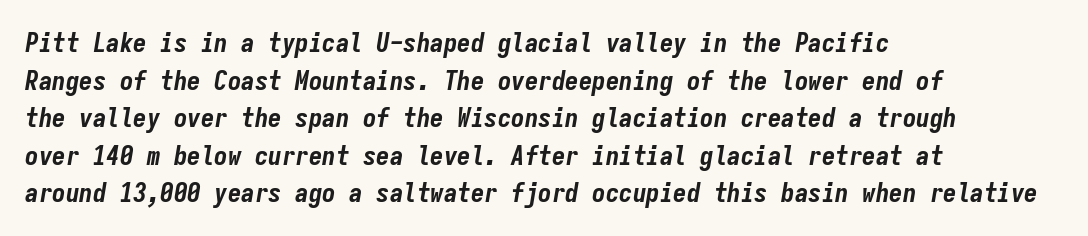
{"italic": "yes", "lean": "right", "slant_degrees": 9, "bold": "yes", "underline": "no", "align": "left", "line_spacing": "normal", "line_spacing_ratio": 1.39, "letter_spacing": "normal", "letter_spacing_em": 0.0, "glyph_px": 27}
